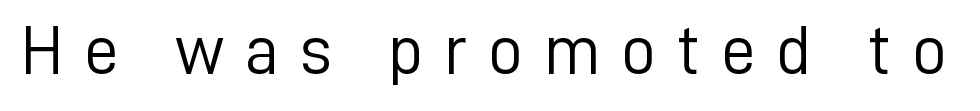
Q: Is the text bold? A: No.
Q: Is the text italic (slanted)? A: No, it is upright.
Q: Is the typeface a serif or a sans-serif typeface? A: Sans-serif.
Q: Is the text underlined? A: No.
Q: Is the spacing between letters normal or unusually wide? A: Unusually wide.
Q: Width (condensed, normal, or wide)? A: Normal.
Q: Stroke contrast? A: Low.
Q: x-height? A: Medium.
Q: Monospaced? A: No.
